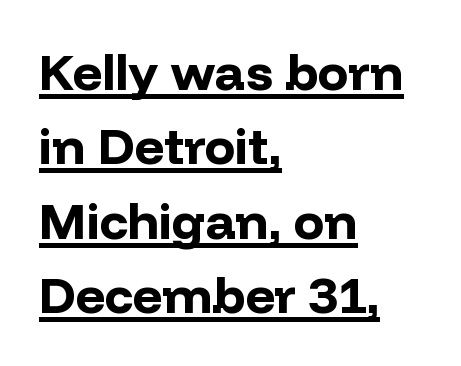
The image shows 51 px bold sans-serif type, upright; set left-aligned, normal line spacing (1.46x), normal letter spacing, underlined; low stroke contrast and a medium x-height.
